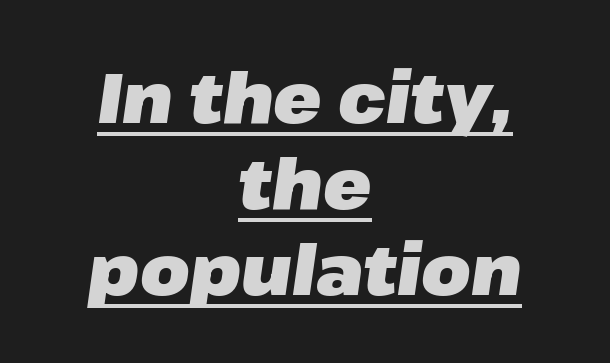
Q: Is the text bold? A: Yes.
Q: Is the text italic (slanted)? A: Yes, it leans right by about 8 degrees.
Q: Is the text underlined? A: Yes.
Q: How is the paragraph aligned? A: Centered.
Q: Is the spacing between letters normal or unusually wide? A: Normal.
Q: Width (condensed, normal, or wide)? A: Normal.
Q: Stroke contrast? A: Low.
Q: x-height? A: Medium.
Q: Monospaced? A: No.
